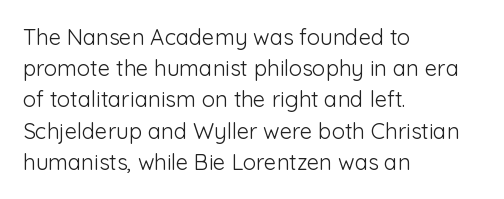
The image shows 22 px text type, upright; set left-aligned, normal line spacing (1.42x), normal letter spacing, not underlined.
